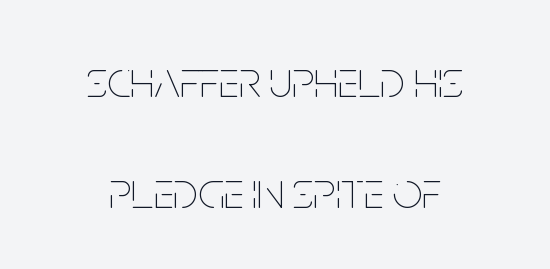
Q: Is the text bold? A: No.
Q: Is the text italic (slanted)? A: No, it is upright.
Q: Is the text underlined? A: No.
Q: How is the paragraph aligned? A: Centered.
Q: Is the spacing between letters normal or unusually wide? A: Normal.
Q: Is the spacing between lines tight, normal or loose? A: Loose.
Q: Width (condensed, normal, or wide)? A: Condensed.
Q: Stroke contrast? A: Low.
Q: x-height? A: Large.
Q: Monospaced? A: No.
